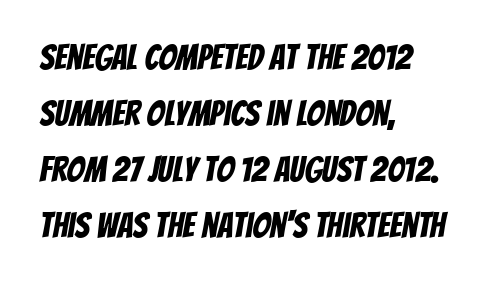
Q: Is the typeface a serif or a sans-serif typeface? A: Sans-serif.
Q: Is the text underlined? A: No.
Q: How is the paragraph aligned? A: Left-aligned.
Q: Is the spacing between letters normal or unusually wide? A: Normal.
Q: Is the spacing between lines tight, normal or loose? A: Normal.
Q: Width (condensed, normal, or wide)? A: Condensed.
Q: Stroke contrast? A: Low.
Q: x-height? A: Large.
Q: Monospaced? A: No.
